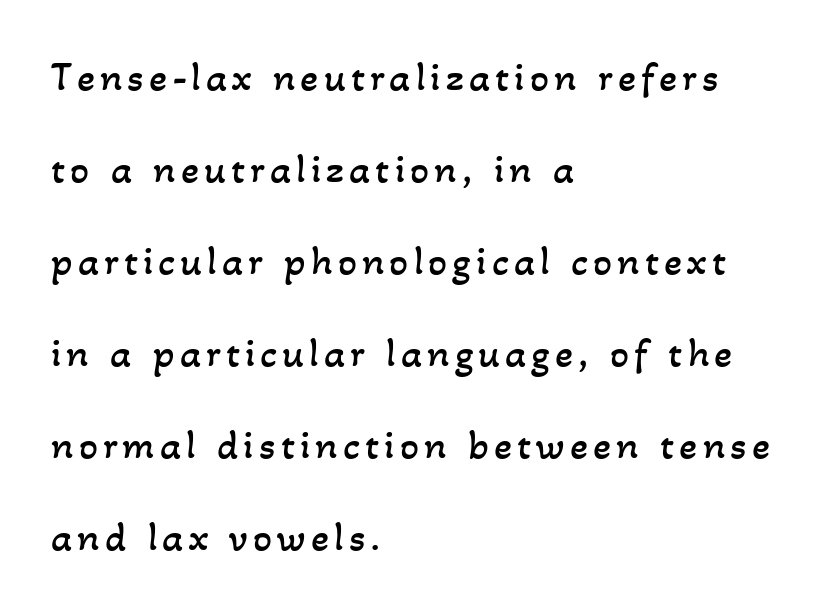
Q: Is the text bold? A: No.
Q: Is the text underlined? A: No.
Q: How is the paragraph aligned? A: Left-aligned.
Q: Is the spacing between lines tight, normal or loose? A: Loose.
Q: Width (condensed, normal, or wide)? A: Normal.
Q: Stroke contrast? A: Low.
Q: x-height? A: Small.
Q: Monospaced? A: No.
